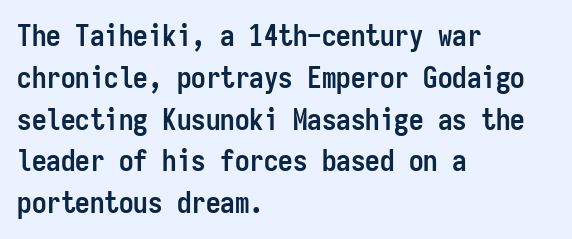
{"serif": "no", "italic": "no", "bold": "yes", "weight": "semibold", "width": "condensed", "stroke_contrast": "low", "x_height": "medium", "monospaced": "yes", "underline": "no", "align": "left", "line_spacing": "normal", "line_spacing_ratio": 1.44, "letter_spacing": "normal", "letter_spacing_em": 0.0, "glyph_px": 29}
